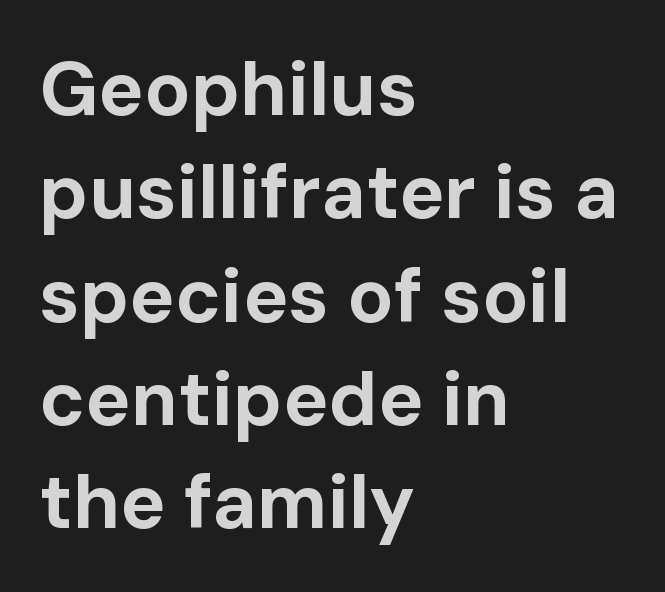
{"serif": "no", "italic": "no", "bold": "yes", "weight": "bold", "width": "normal", "stroke_contrast": "low", "x_height": "medium", "monospaced": "no", "underline": "no", "align": "left", "line_spacing": "normal", "line_spacing_ratio": 1.36, "letter_spacing": "normal", "letter_spacing_em": 0.0, "glyph_px": 76}
